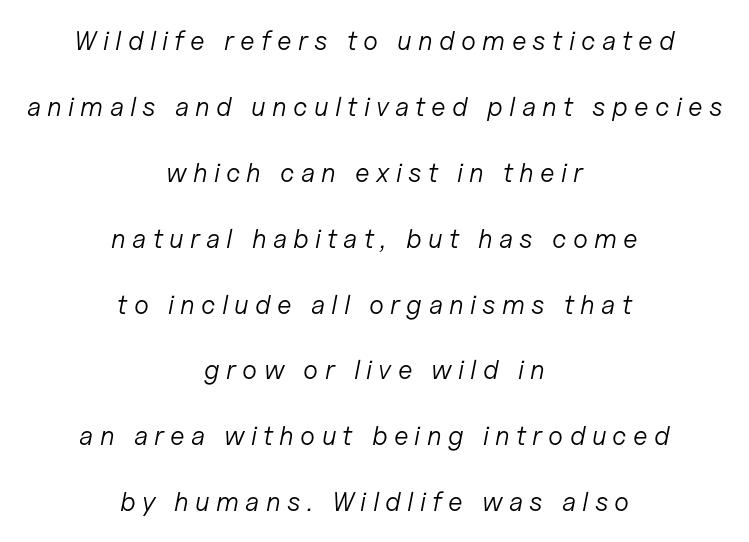
Q: Is the text bold? A: No.
Q: Is the text italic (slanted)? A: Yes, it leans right by about 11 degrees.
Q: Is the text underlined? A: No.
Q: How is the paragraph aligned? A: Centered.
Q: Is the spacing between letters normal or unusually wide? A: Unusually wide.
Q: Is the spacing between lines tight, normal or loose? A: Loose.
